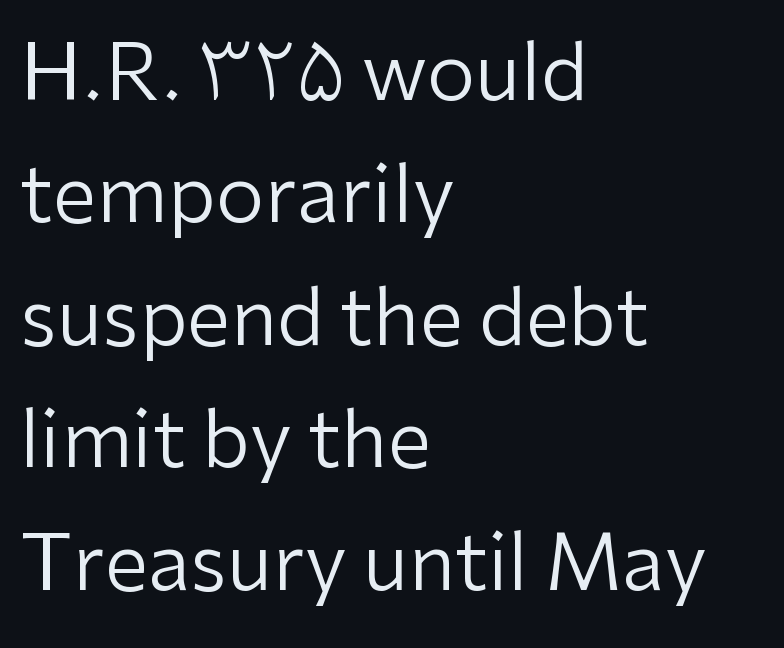
{"serif": "no", "italic": "no", "bold": "no", "weight": "regular", "width": "normal", "stroke_contrast": "low", "x_height": "medium", "monospaced": "no", "underline": "no", "align": "left", "line_spacing": "normal", "line_spacing_ratio": 1.57, "letter_spacing": "normal", "letter_spacing_em": 0.0, "glyph_px": 78}
